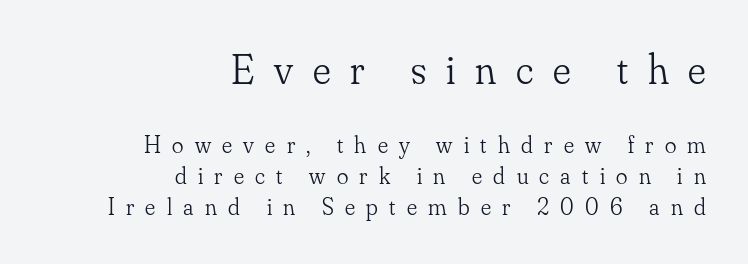
Line spacing here is normal. The font is comparable to plain body text, perhaps lighter. Words appear elongated and porous because spacing is wide. The passage is arranged like a letterhead date or caption credit — flush right.
